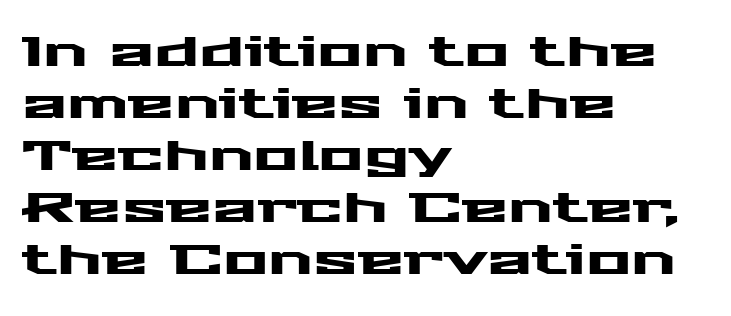
{"serif": "no", "italic": "no", "width": "wide", "stroke_contrast": "medium", "x_height": "medium", "monospaced": "no", "underline": "no", "align": "left", "line_spacing_ratio": 1.24, "letter_spacing": "normal", "letter_spacing_em": 0.0, "glyph_px": 42}
